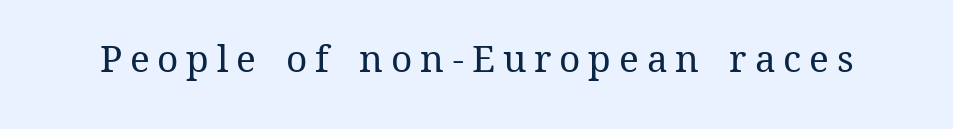
You could not count columns in this text — the font is proportionally spaced. Quick note: underline off. The letterforms stand isolated, each surrounded by extra space. No chunkiness to these letters — they're not bold. Ascenders rise straight up at ninety degrees.
